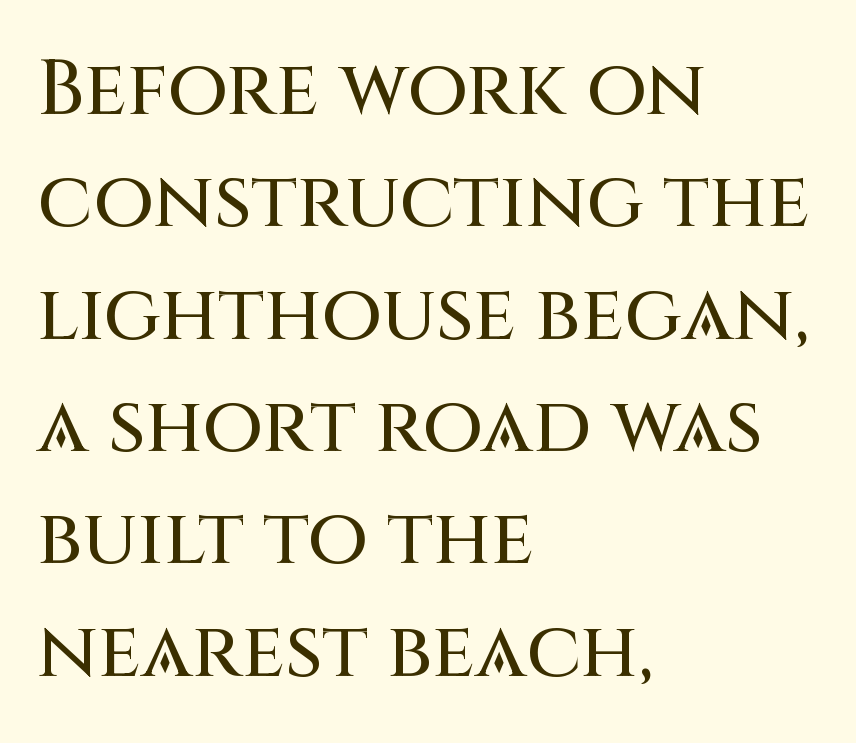
Q: Is the text italic (slanted)? A: No, it is upright.
Q: Is the typeface a serif or a sans-serif typeface? A: Sans-serif.
Q: Is the text underlined? A: No.
Q: How is the paragraph aligned? A: Left-aligned.
Q: Is the spacing between letters normal or unusually wide? A: Normal.
Q: Is the spacing between lines tight, normal or loose? A: Normal.
Q: Width (condensed, normal, or wide)? A: Normal.
Q: Stroke contrast? A: Medium.
Q: x-height? A: Large.
Q: Monospaced? A: No.
